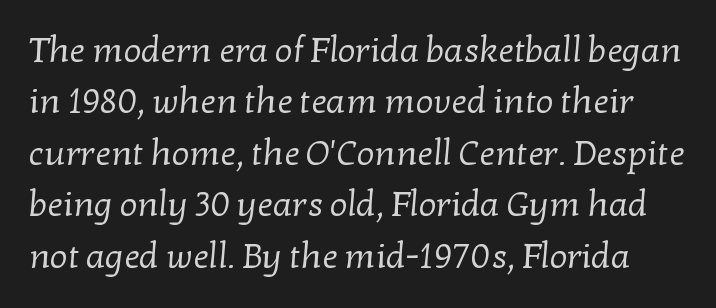
Q: Is the text bold? A: No.
Q: Is the typeface a serif or a sans-serif typeface? A: Serif.
Q: Is the text underlined? A: No.
Q: Is the spacing between letters normal or unusually wide? A: Normal.
Q: Is the spacing between lines tight, normal or loose? A: Normal.
Q: Width (condensed, normal, or wide)? A: Normal.
Q: Stroke contrast? A: Low.
Q: x-height? A: Medium.
Q: Monospaced? A: No.
